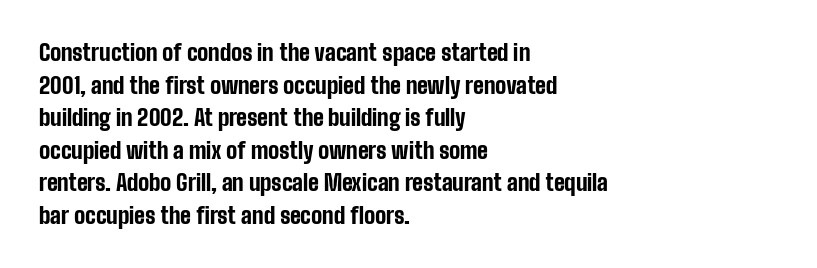
Q: Is the text bold? A: Yes.
Q: Is the text italic (slanted)? A: No, it is upright.
Q: Is the text underlined? A: No.
Q: How is the paragraph aligned? A: Left-aligned.
Q: Is the spacing between letters normal or unusually wide? A: Normal.
Q: Is the spacing between lines tight, normal or loose? A: Normal.
